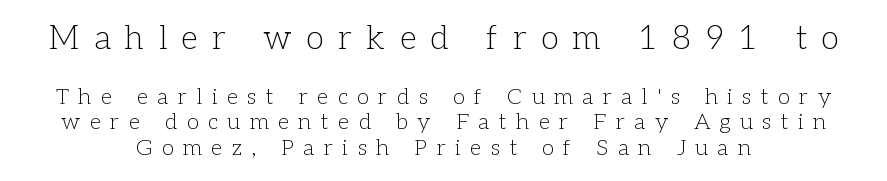
The image shows 33 px light serif type, upright; set centered, line spacing 1.16x, unusually wide letter spacing (+0.44 em), not underlined; the first (top) block is 1.5x larger; low stroke contrast and a medium x-height.
